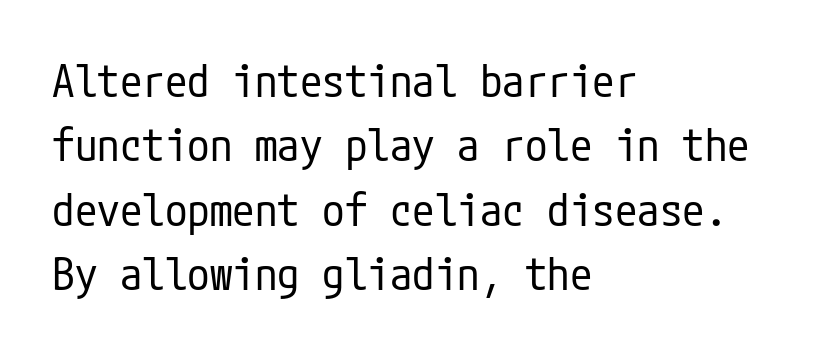
The image shows 45 px regular-weight, condensed sans-serif type, upright; set left-aligned, normal line spacing (1.43x), normal letter spacing, not underlined; low stroke contrast and a medium x-height.
